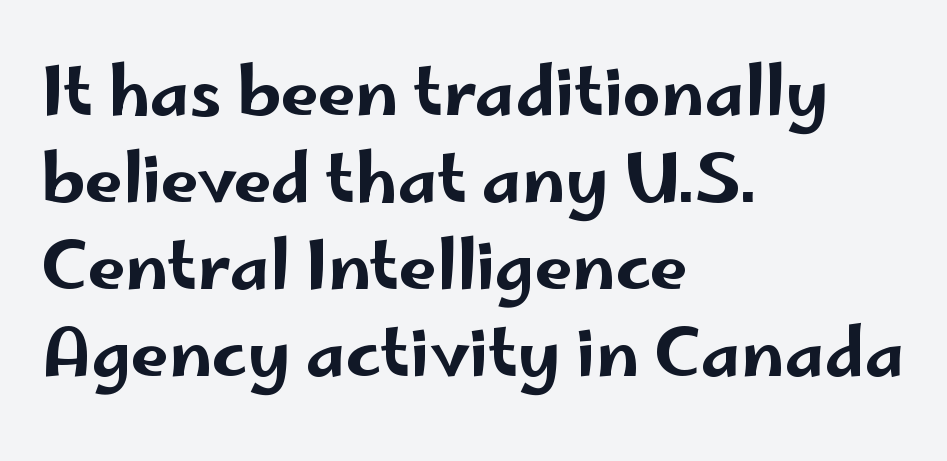
Interline gaps are of average width in this sample. Upright lettering throughout. The letters carry no serifs — their stems end cleanly without finishing strokes. Unmarked baselines from the first word to the last. The face used here is proportionally spaced, like ordinary book or web type. Is the block centered? No — it sits flush against the left margin.
